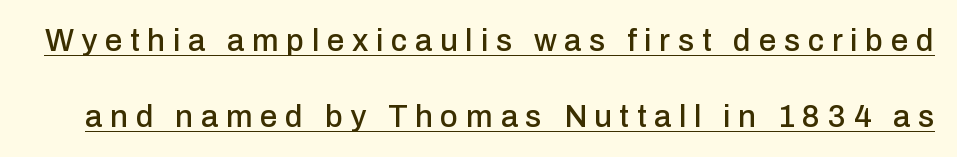
Q: Is the text italic (slanted)? A: No, it is upright.
Q: Is the typeface a serif or a sans-serif typeface? A: Sans-serif.
Q: Is the text underlined? A: Yes.
Q: Is the spacing between letters normal or unusually wide? A: Unusually wide.
Q: Is the spacing between lines tight, normal or loose? A: Loose.
Q: Width (condensed, normal, or wide)? A: Normal.
Q: Stroke contrast? A: Low.
Q: x-height? A: Medium.
Q: Monospaced? A: No.
